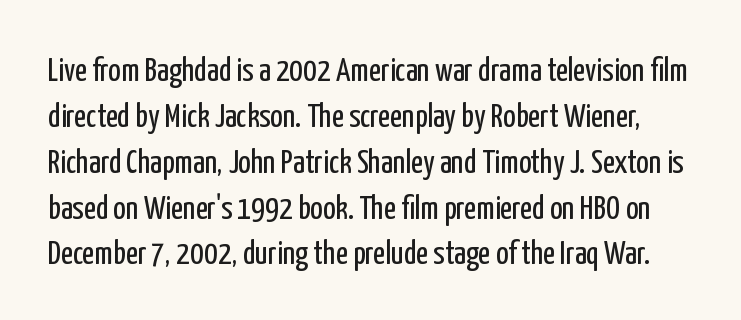
Q: Is the text bold? A: No.
Q: Is the text italic (slanted)? A: No, it is upright.
Q: Is the typeface a serif or a sans-serif typeface? A: Sans-serif.
Q: Is the text underlined? A: No.
Q: Is the spacing between letters normal or unusually wide? A: Normal.
Q: Is the spacing between lines tight, normal or loose? A: Normal.
Q: Width (condensed, normal, or wide)? A: Condensed.
Q: Stroke contrast? A: Low.
Q: x-height? A: Medium.
Q: Monospaced? A: No.
